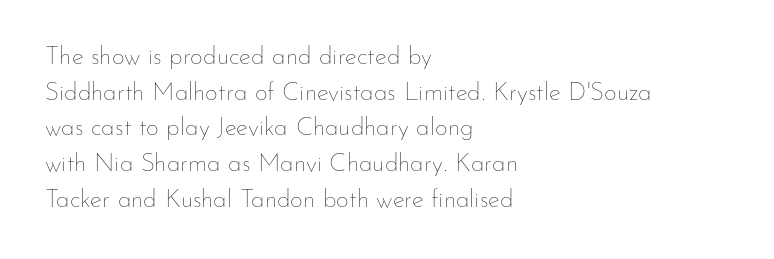
The image shows 25 px text type, upright; set left-aligned, normal line spacing (1.43x), normal letter spacing, not underlined.
